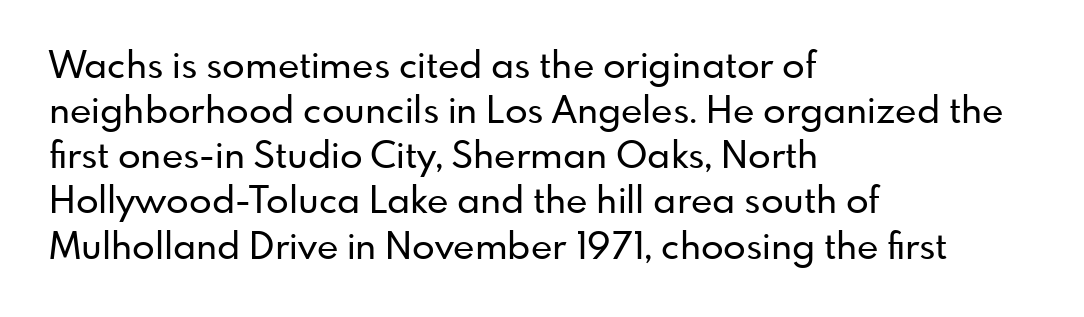
The image shows 37 px sans-serif type, upright; set left-aligned, line spacing 1.22x, normal letter spacing, not underlined; low stroke contrast and a small x-height.
